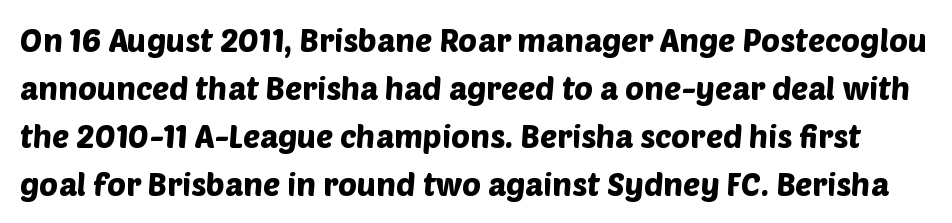
Inter-character spacing is left at the font's built-in metrics. This block has exactly the height ordinary leading produces. Nothing sits at the stroke ends, so this counts as sans-serif. You could not count columns in this text — the font is proportionally spaced. Words float on clear page, feet unadorned.
